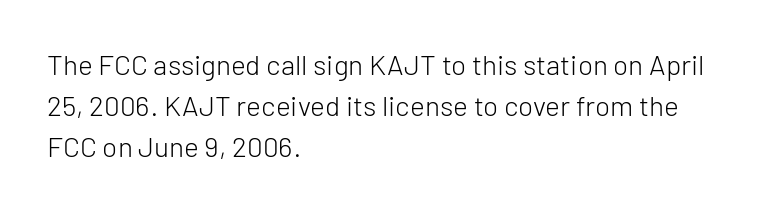
The image shows 28 px light sans-serif type, upright; set left-aligned, normal line spacing (1.47x), normal letter spacing, not underlined; low stroke contrast and a medium x-height.
